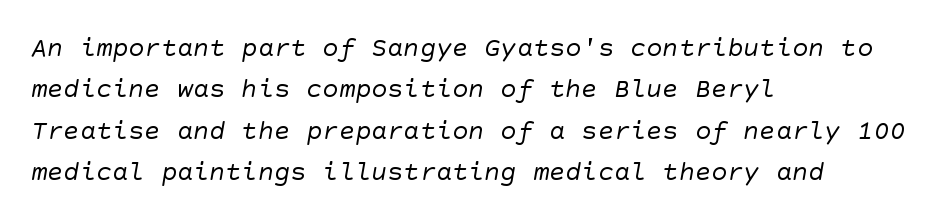
The face used here is rendered with its standard letterfit. Vertical stems look standard width or narrower in stroke. A normal amount of white space separates one row of letters from the next. Line starts are locked; line ends wander.
